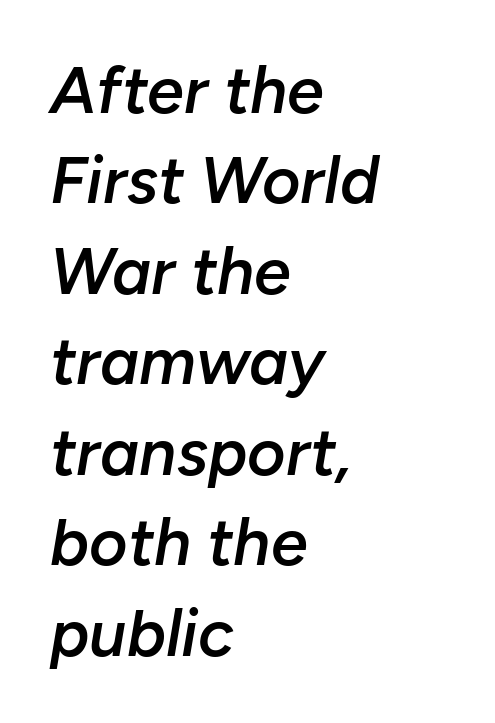
{"italic": "yes", "lean": "right", "slant_degrees": 10, "bold": "semi", "weight": "semibold", "width": "normal", "stroke_contrast": "low", "x_height": "medium", "monospaced": "no", "underline": "no", "align": "left", "line_spacing": "normal", "line_spacing_ratio": 1.37, "letter_spacing": "normal", "letter_spacing_em": 0.0, "glyph_px": 66}
